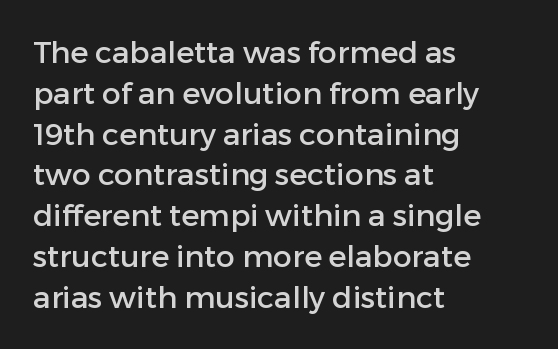
The image shows 30 px sans-serif type, upright; set left-aligned, normal line spacing (1.36x), normal letter spacing, not underlined; low stroke contrast and a medium x-height.
